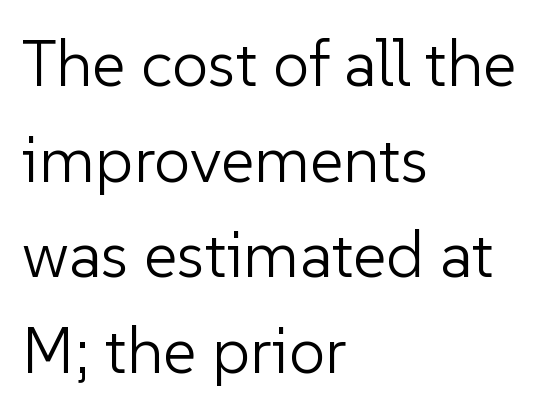
Q: Is the text bold? A: No.
Q: Is the text italic (slanted)? A: No, it is upright.
Q: Is the typeface a serif or a sans-serif typeface? A: Sans-serif.
Q: Is the text underlined? A: No.
Q: How is the paragraph aligned? A: Left-aligned.
Q: Is the spacing between letters normal or unusually wide? A: Normal.
Q: Is the spacing between lines tight, normal or loose? A: Normal.
Q: Width (condensed, normal, or wide)? A: Normal.
Q: Stroke contrast? A: Low.
Q: x-height? A: Medium.
Q: Monospaced? A: No.
